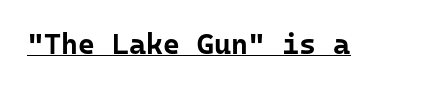
The image shows 29 px bold sans-serif type, upright, monospaced; set normal letter spacing, underlined; low stroke contrast and a medium x-height.
